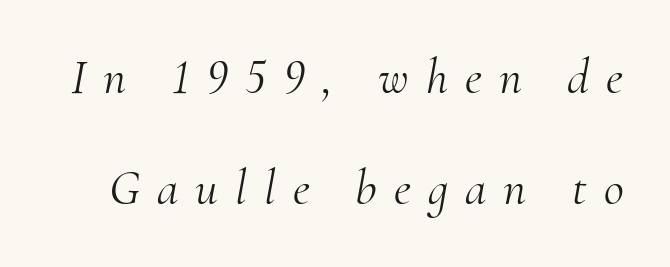
{"serif": "yes", "italic": "yes", "lean": "right", "slant_degrees": 10, "bold": "no", "weight": "light", "width": "normal", "stroke_contrast": "medium", "x_height": "small", "monospaced": "no", "underline": "no", "line_spacing": "loose", "line_spacing_ratio": 2.27, "letter_spacing": "wide", "letter_spacing_em": 0.35, "glyph_px": 49}
